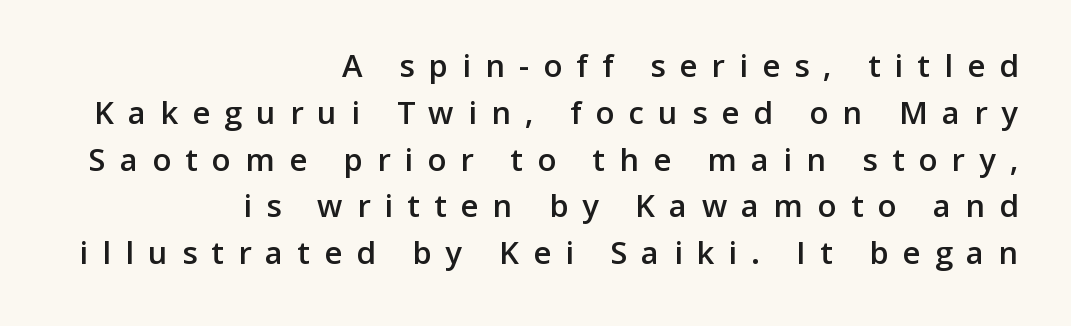
The image shows 31 px semibold sans-serif type, upright; set right-aligned, normal line spacing (1.51x), unusually wide letter spacing (+0.46 em), not underlined; low stroke contrast and a medium x-height.
